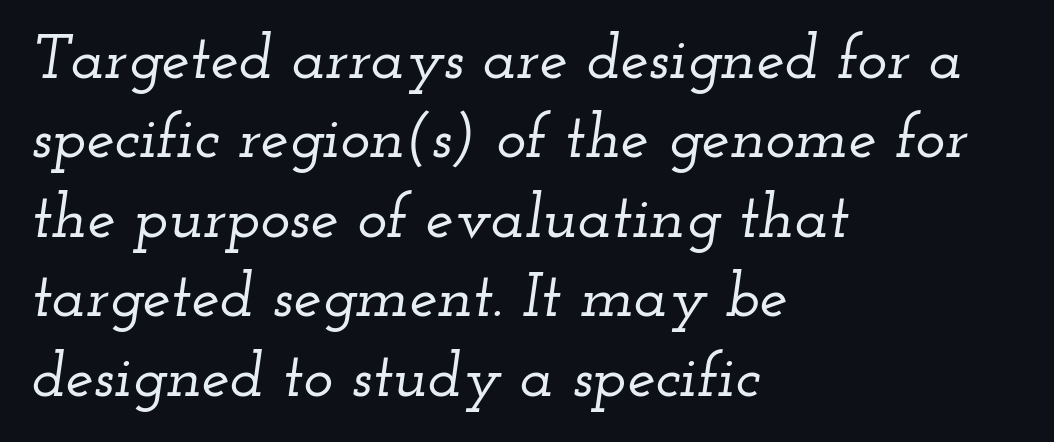
{"serif": "yes", "italic": "yes", "lean": "right", "slant_degrees": 12, "width": "wide", "stroke_contrast": "low", "x_height": "small", "monospaced": "no", "underline": "no", "align": "left", "line_spacing": "normal", "line_spacing_ratio": 1.26, "letter_spacing": "normal", "letter_spacing_em": 0.0, "glyph_px": 63}
